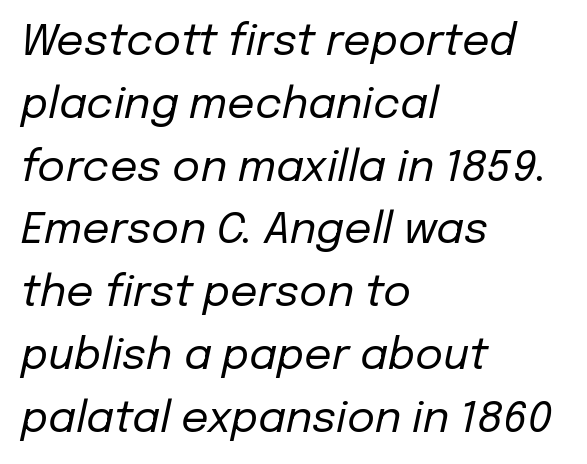
Note the varied advance widths — an 'i' is clearly narrower than an 'm'. One glance says typical: line gaps are just what's usual. Compared with a typical body face, this is equally light or lighter still. Descender tails drop into unmarked territory.
